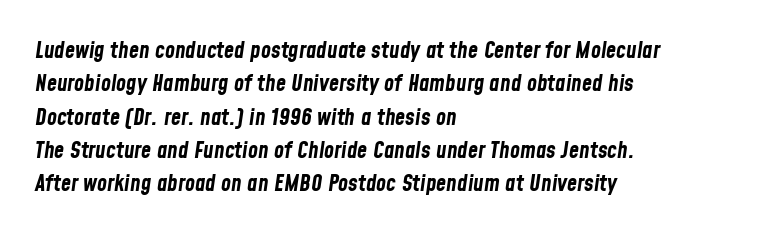
The image shows 23 px bold type, italic (leaning right); set left-aligned, normal line spacing (1.45x), normal letter spacing, not underlined.
